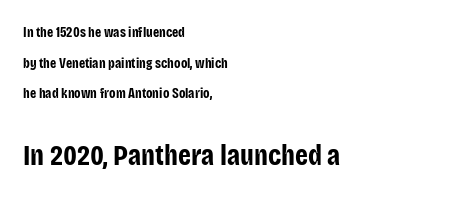
Q: Is the text bold? A: Yes.
Q: Is the text italic (slanted)? A: No, it is upright.
Q: Is the typeface a serif or a sans-serif typeface? A: Sans-serif.
Q: Is the text underlined? A: No.
Q: How is the paragraph aligned? A: Left-aligned.
Q: Is the spacing between letters normal or unusually wide? A: Normal.
Q: Is the spacing between lines tight, normal or loose? A: Loose.
Q: Which block of text is set in a larger size, the first (top) or the second (bottom)? A: The second (bottom) one.
Q: Width (condensed, normal, or wide)? A: Condensed.
Q: Stroke contrast? A: Low.
Q: x-height? A: Large.
Q: Monospaced? A: No.
